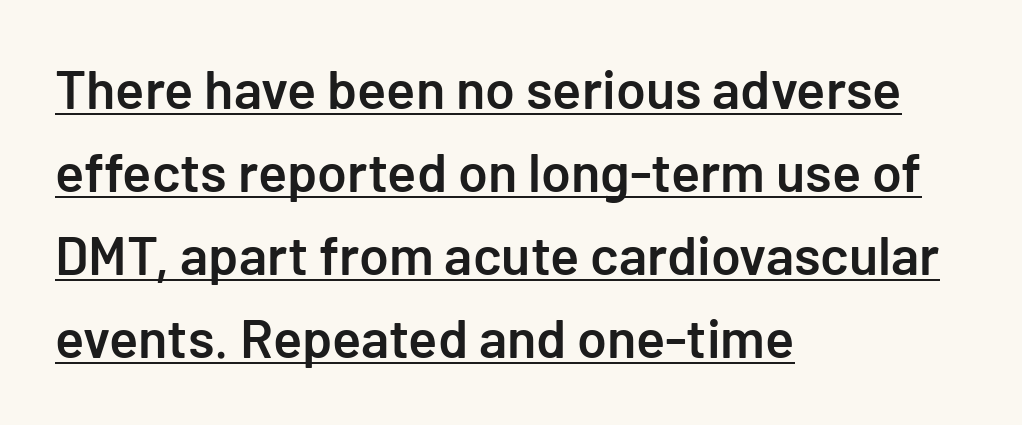
Heft: intermediate — a semibold. The type is set solid horizontally, with unmodified tracking. You can tell from the bare stems that sans-serif type was used. A normal amount of white space separates one row of letters from the next.
